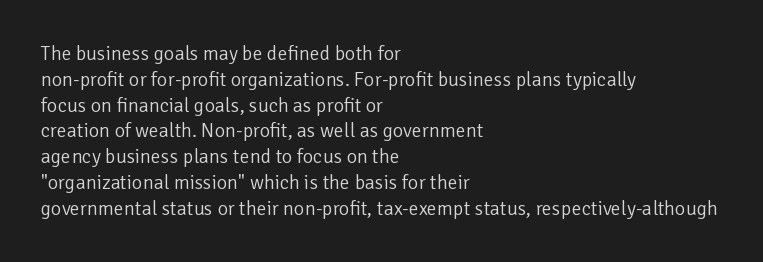
{"italic": "no", "bold": "no", "underline": "no", "align": "left", "line_spacing": "normal", "line_spacing_ratio": 1.29, "letter_spacing": "normal", "letter_spacing_em": 0.0, "glyph_px": 20}
